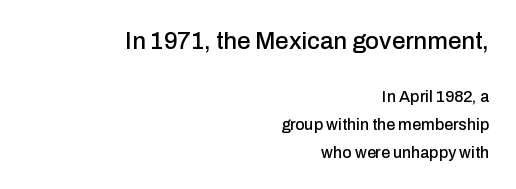
The glyphs are unaccompanied by any horizontal stroke below them. Line endings align vertically; line beginnings do not. These lines keep a tight, regular rhythm from letter to letter. If you drew a line through each stem, it would be perfectly vertical. Reading top to bottom, the characters get smaller at the block break.
